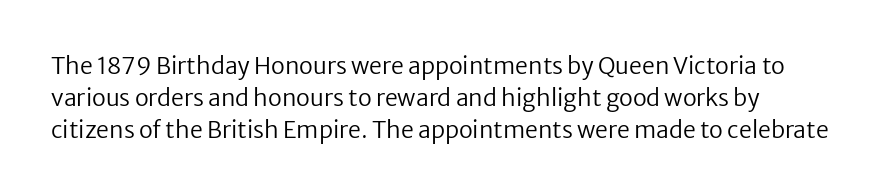
Q: Is the text bold? A: No.
Q: Is the text italic (slanted)? A: No, it is upright.
Q: Is the text underlined? A: No.
Q: Is the spacing between letters normal or unusually wide? A: Normal.
Q: Is the spacing between lines tight, normal or loose? A: Normal.
